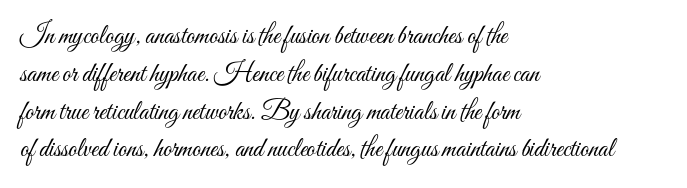
{"bold": "no", "underline": "no", "align": "left", "line_spacing": "normal", "line_spacing_ratio": 1.4, "letter_spacing": "normal", "letter_spacing_em": 0.0, "glyph_px": 27}
